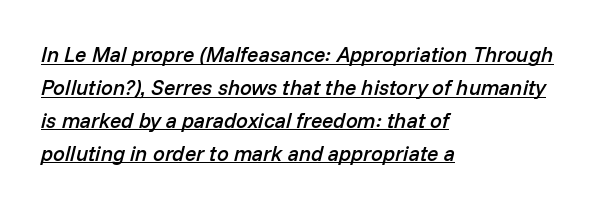
The image shows 21 px text type, italic (leaning right); set left-aligned, normal line spacing (1.57x), normal letter spacing, underlined.
